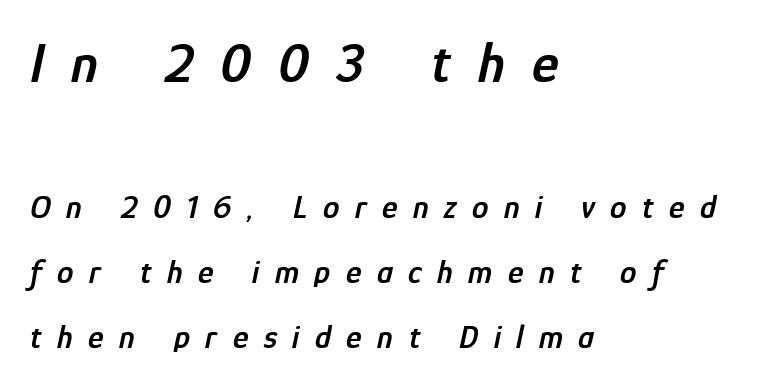
The image shows 57 px semibold, condensed type, italic (leaning right); set left-aligned, loose line spacing (1.97x), unusually wide letter spacing (+0.47 em), not underlined; the first (top) block is 1.73x larger; low stroke contrast and a medium x-height.
